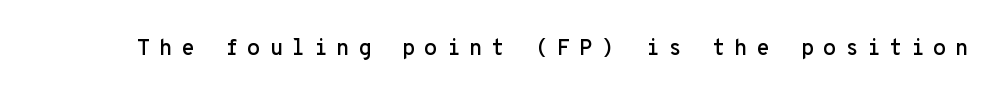
{"italic": "no", "underline": "no", "letter_spacing": "wide", "letter_spacing_em": 0.39, "glyph_px": 22}
